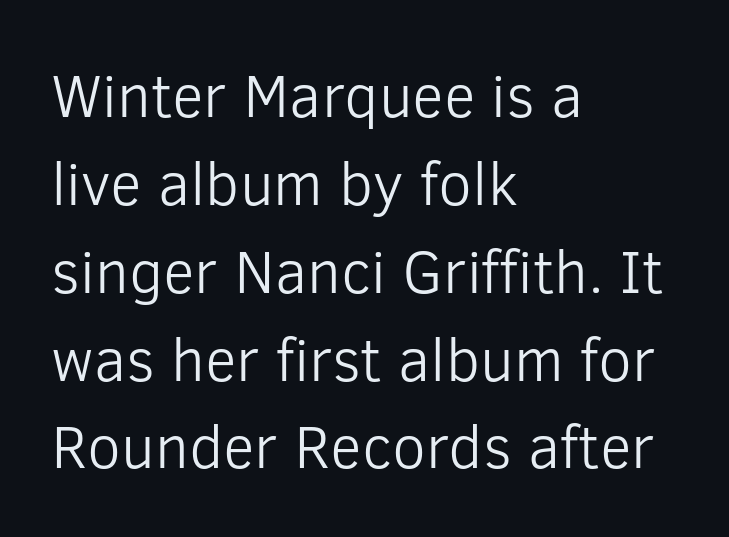
The image shows 61 px light sans-serif type, upright; set left-aligned, normal line spacing (1.44x), normal letter spacing, not underlined; low stroke contrast and a medium x-height.
